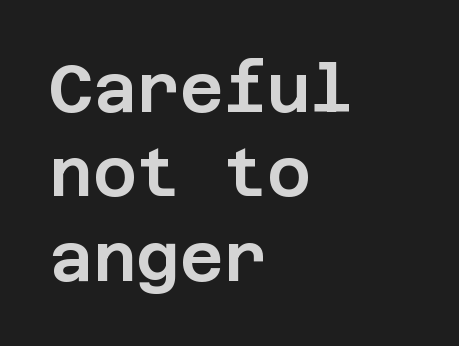
The passage shown is not underscored anywhere. Layout note: lines flush left. Students, note that the glyphs here touch the page at normal intervals. Designer's note — italics off, roman on. I'd call this a sans setting — the letters go barefoot. Horizontal bands of white between lines are of average thickness.
